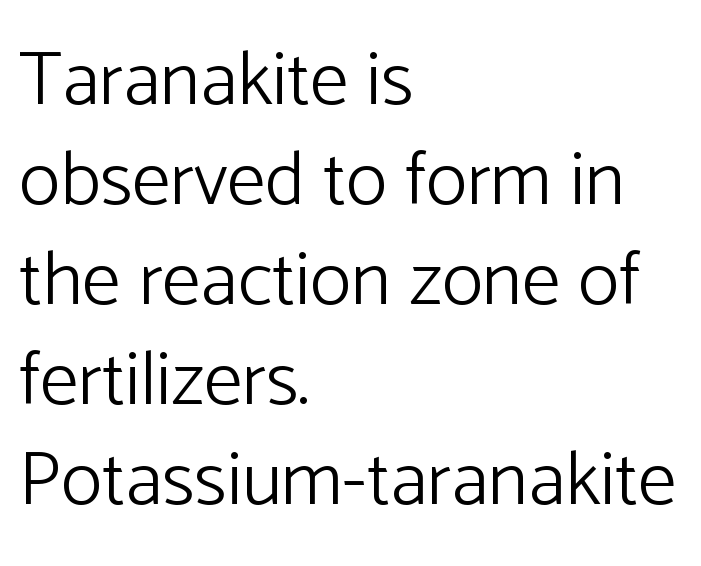
{"serif": "no", "italic": "no", "bold": "no", "weight": "light", "width": "normal", "stroke_contrast": "low", "x_height": "medium", "monospaced": "no", "underline": "no", "align": "left", "line_spacing": "normal", "line_spacing_ratio": 1.3, "letter_spacing": "normal", "letter_spacing_em": 0.0, "glyph_px": 77}
